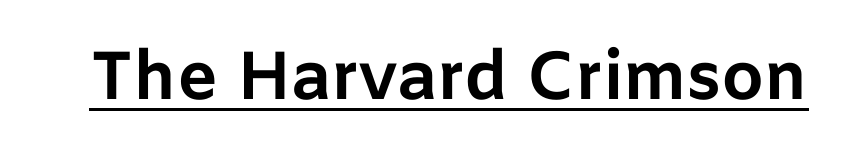
Do the characters align in a grid? No, the font is proportional. Summary of weight: heavy, a full bold. The specimen reads as upright at a glance. Beneath each row of characters lies a ruled line. Each letter's strokes conclude bluntly, with no projecting serifs.
